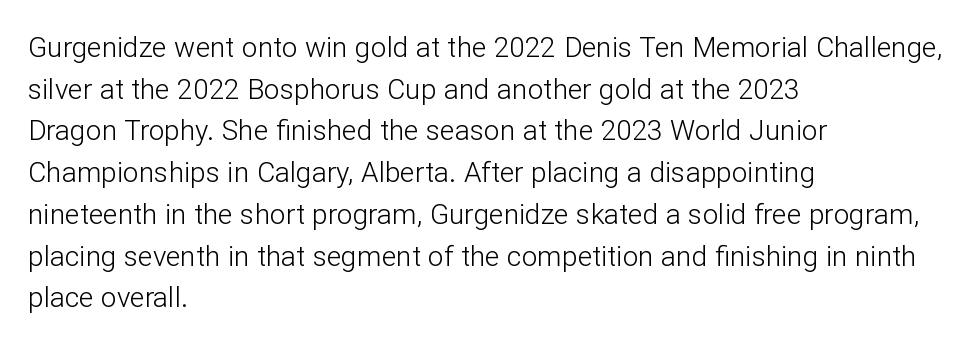
The image shows 28 px light sans-serif type, upright; set left-aligned, normal line spacing (1.49x), normal letter spacing, not underlined; low stroke contrast and a medium x-height.
